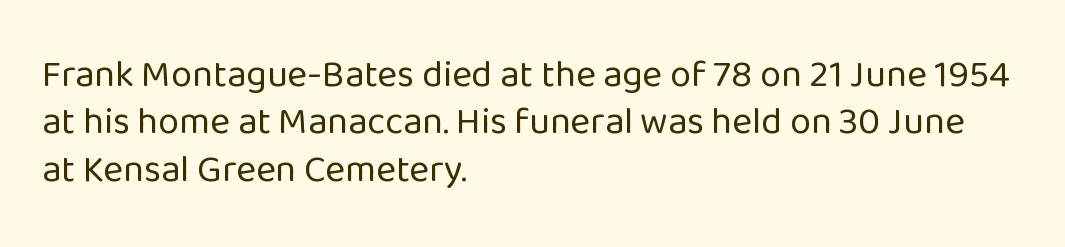
Q: Is the text bold? A: No.
Q: Is the text italic (slanted)? A: No, it is upright.
Q: Is the typeface a serif or a sans-serif typeface? A: Sans-serif.
Q: Is the text underlined? A: No.
Q: How is the paragraph aligned? A: Left-aligned.
Q: Is the spacing between letters normal or unusually wide? A: Normal.
Q: Is the spacing between lines tight, normal or loose? A: Normal.
Q: Width (condensed, normal, or wide)? A: Normal.
Q: Stroke contrast? A: Low.
Q: x-height? A: Medium.
Q: Monospaced? A: No.
